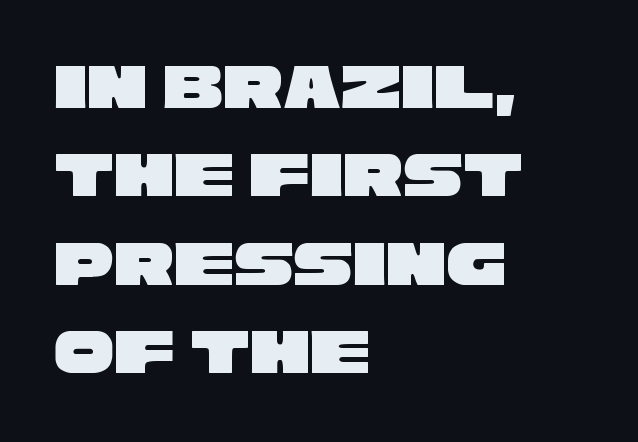
Q: Is the typeface a serif or a sans-serif typeface? A: Sans-serif.
Q: Is the text underlined? A: No.
Q: How is the paragraph aligned? A: Left-aligned.
Q: Is the spacing between letters normal or unusually wide? A: Normal.
Q: Is the spacing between lines tight, normal or loose? A: Normal.
Q: Width (condensed, normal, or wide)? A: Wide.
Q: Stroke contrast? A: Low.
Q: x-height? A: Large.
Q: Monospaced? A: No.
